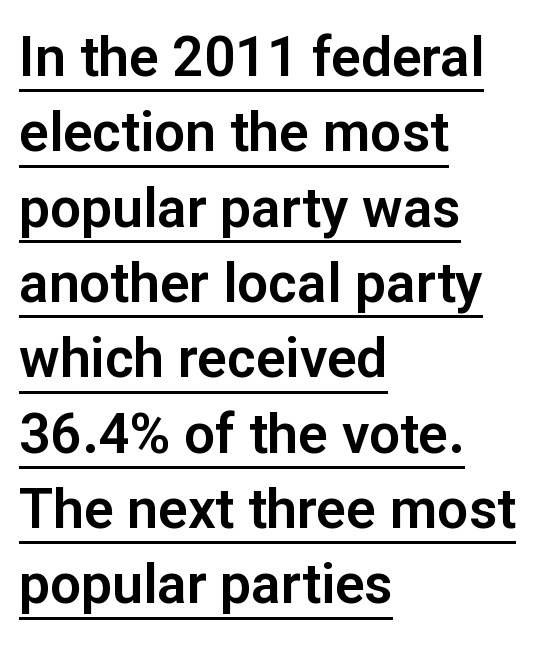
{"serif": "no", "italic": "no", "width": "normal", "stroke_contrast": "low", "x_height": "medium", "monospaced": "no", "underline": "yes", "align": "left", "line_spacing": "normal", "line_spacing_ratio": 1.37, "letter_spacing": "normal", "letter_spacing_em": 0.0, "glyph_px": 55}
